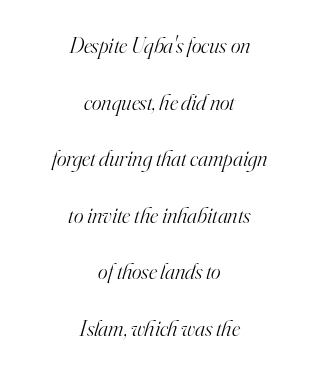
{"italic": "yes", "lean": "right", "slant_degrees": 16, "bold": "no", "underline": "no", "align": "center", "line_spacing": "loose", "line_spacing_ratio": 2.46, "letter_spacing": "normal", "letter_spacing_em": 0.0, "glyph_px": 23}
